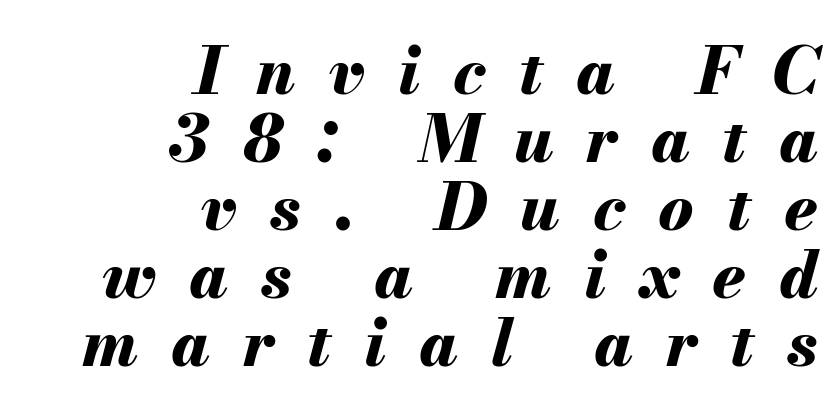
{"italic": "yes", "lean": "right", "slant_degrees": 13, "bold": "yes", "weight": "bold", "width": "normal", "stroke_contrast": "medium", "x_height": "small", "monospaced": "no", "underline": "no", "align": "right", "line_spacing": "tight", "line_spacing_ratio": 1.03, "letter_spacing": "wide", "letter_spacing_em": 0.5, "glyph_px": 66}
